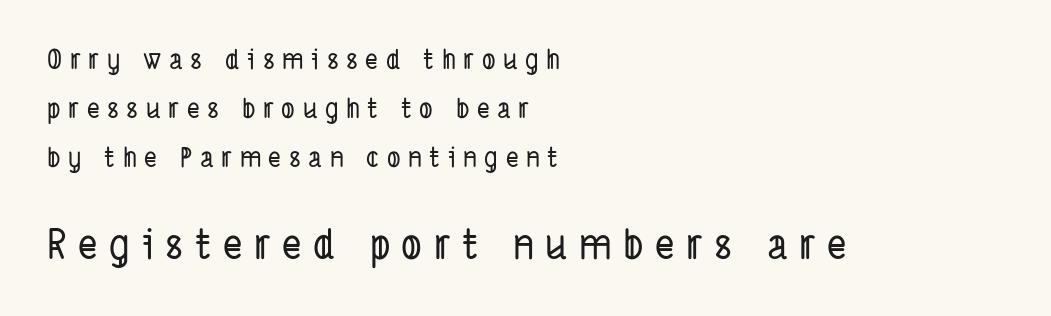
The image shows 41 px condensed sans-serif type; set left-aligned, line spacing 1.81x, unusually wide letter spacing (+0.28 em), not underlined; the second (bottom) block is 1.52x larger; low stroke contrast and a medium x-height.
